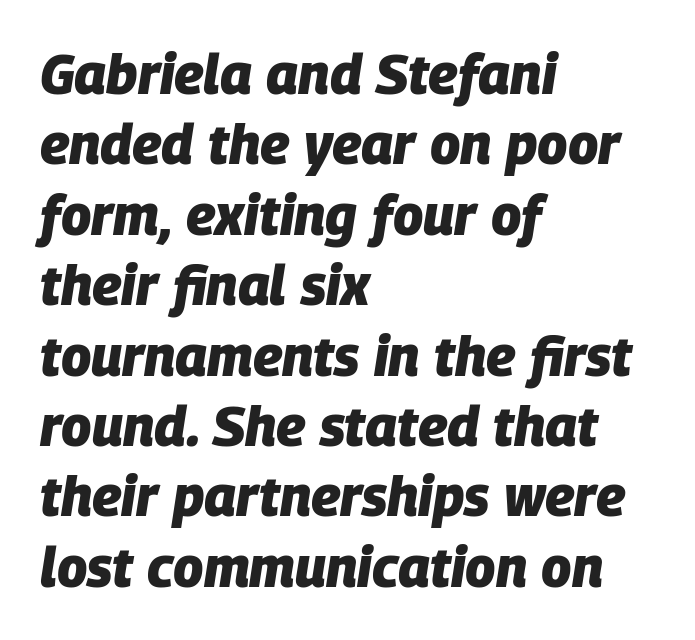
Q: Is the text bold? A: Yes.
Q: Is the text italic (slanted)? A: Yes, it leans right by about 9 degrees.
Q: Is the text underlined? A: No.
Q: How is the paragraph aligned? A: Left-aligned.
Q: Is the spacing between letters normal or unusually wide? A: Normal.
Q: Is the spacing between lines tight, normal or loose? A: Normal.
Q: Width (condensed, normal, or wide)? A: Normal.
Q: Stroke contrast? A: Low.
Q: x-height? A: Large.
Q: Monospaced? A: No.
